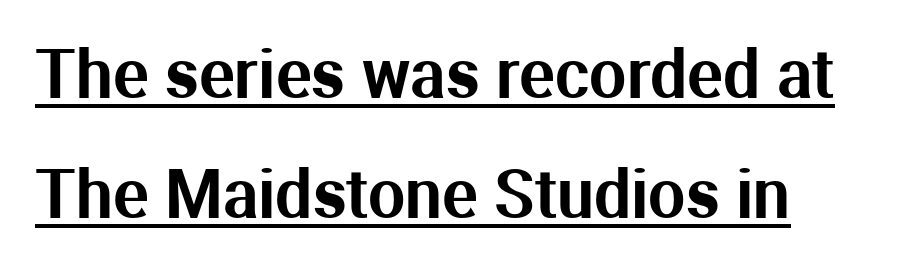
{"serif": "no", "italic": "no", "width": "normal", "stroke_contrast": "medium", "x_height": "medium", "monospaced": "no", "underline": "yes", "align": "left", "line_spacing_ratio": 1.82, "letter_spacing": "normal", "letter_spacing_em": 0.0, "glyph_px": 66}
